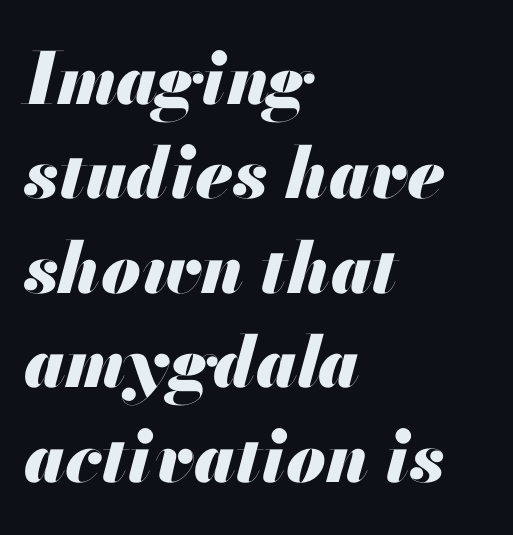
Plenty of ink on the page — the face is bold. Every character sits at an angle, as italics do. The letters advance in unequal steps, a hallmark of proportional type. The paragraph has a hard left edge and a soft right edge.
